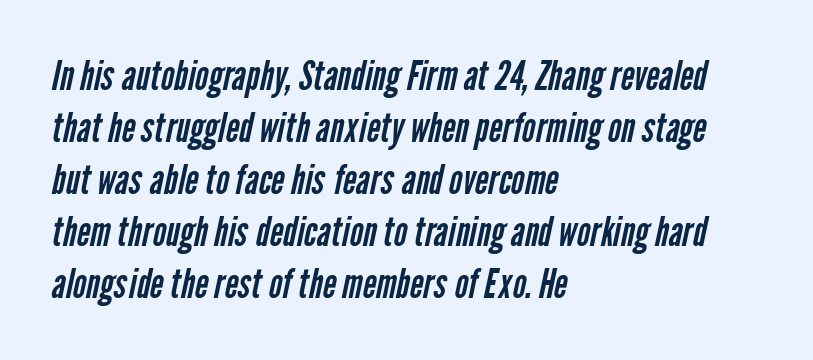
{"serif": "no", "bold": "no", "weight": "regular", "width": "condensed", "stroke_contrast": "low", "x_height": "medium", "monospaced": "no", "underline": "no", "align": "left", "line_spacing": "normal", "line_spacing_ratio": 1.27, "letter_spacing": "normal", "letter_spacing_em": 0.0, "glyph_px": 41}
